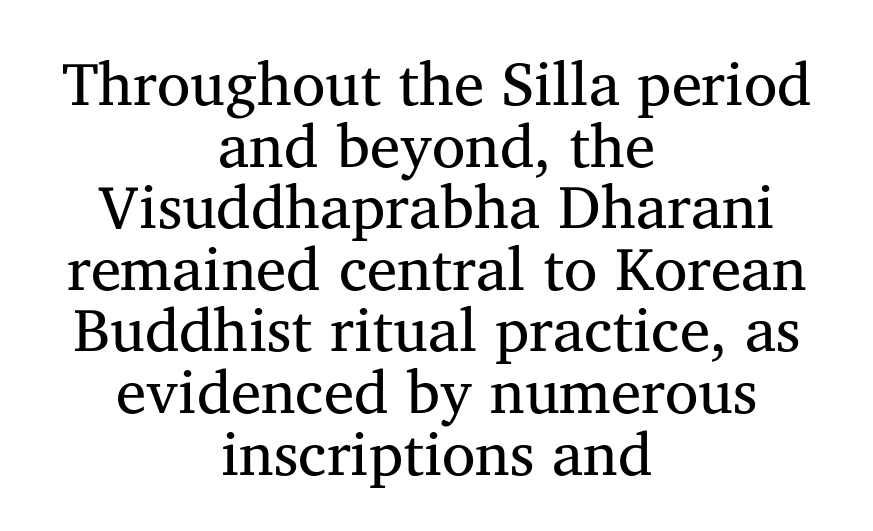
Q: Is the text bold? A: No.
Q: Is the typeface a serif or a sans-serif typeface? A: Serif.
Q: Is the text underlined? A: No.
Q: How is the paragraph aligned? A: Centered.
Q: Is the spacing between letters normal or unusually wide? A: Normal.
Q: Is the spacing between lines tight, normal or loose? A: Tight.
Q: Width (condensed, normal, or wide)? A: Normal.
Q: Stroke contrast? A: Medium.
Q: x-height? A: Medium.
Q: Monospaced? A: No.
